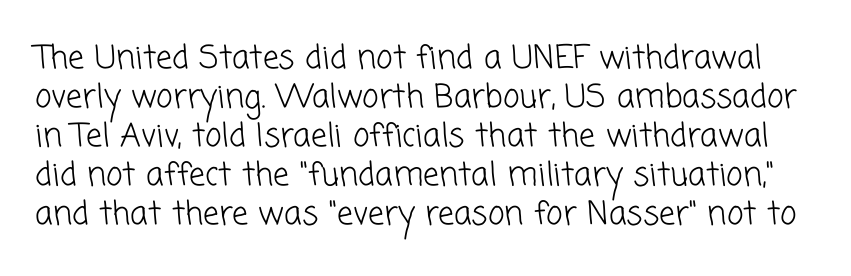
Q: Is the text bold? A: No.
Q: Is the typeface a serif or a sans-serif typeface? A: Sans-serif.
Q: Is the text underlined? A: No.
Q: Is the spacing between letters normal or unusually wide? A: Normal.
Q: Width (condensed, normal, or wide)? A: Normal.
Q: Stroke contrast? A: Low.
Q: x-height? A: Medium.
Q: Monospaced? A: No.
